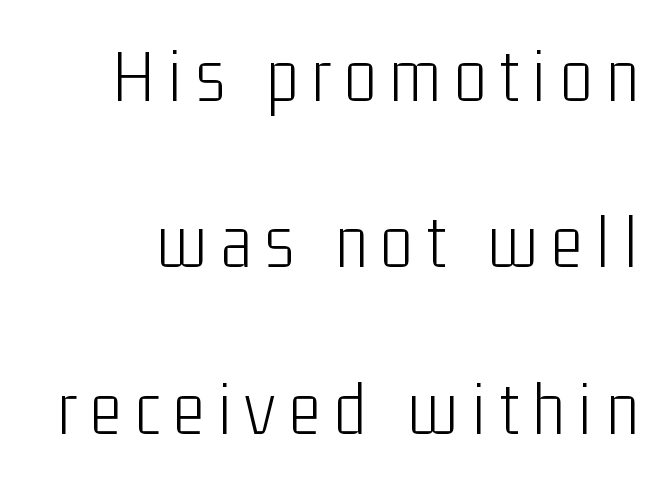
{"serif": "no", "italic": "no", "bold": "no", "weight": "light", "width": "condensed", "stroke_contrast": "low", "x_height": "medium", "monospaced": "no", "underline": "no", "line_spacing": "loose", "line_spacing_ratio": 2.19, "glyph_px": 76}
